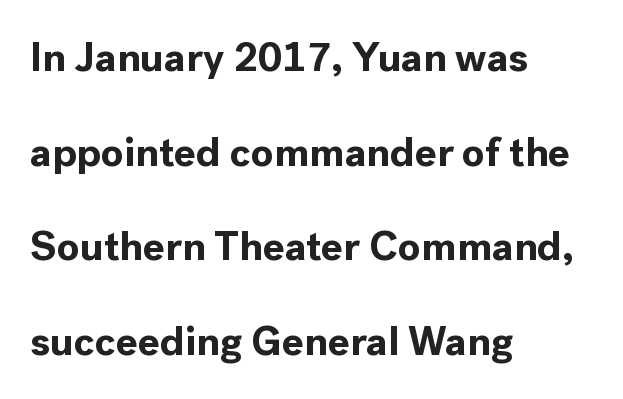
The image shows 41 px bold sans-serif type, upright; set left-aligned, loose line spacing (2.31x), normal letter spacing, not underlined; a medium x-height.
